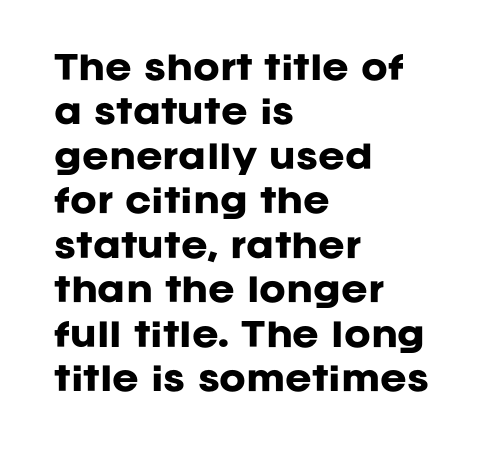
The image shows 32 px heavy sans-serif type, upright; set left-aligned, normal line spacing (1.39x), normal letter spacing, not underlined; low stroke contrast and a large x-height.
